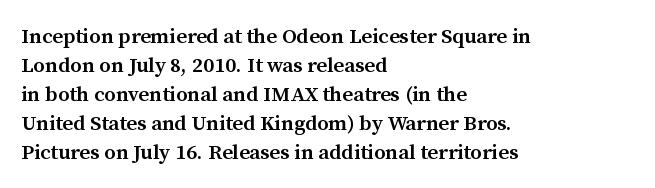
The image shows 21 px text type, upright; set left-aligned, normal line spacing (1.38x), normal letter spacing, not underlined.
